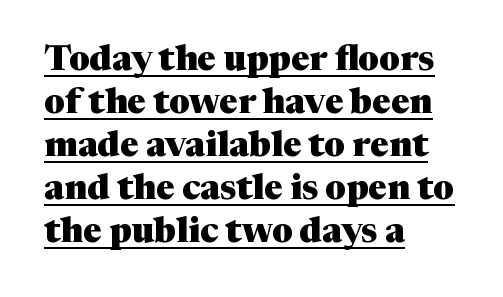
The image shows 35 px heavy serif type, upright; set left-aligned, line spacing 1.23x, normal letter spacing, underlined; medium stroke contrast and a medium x-height.
